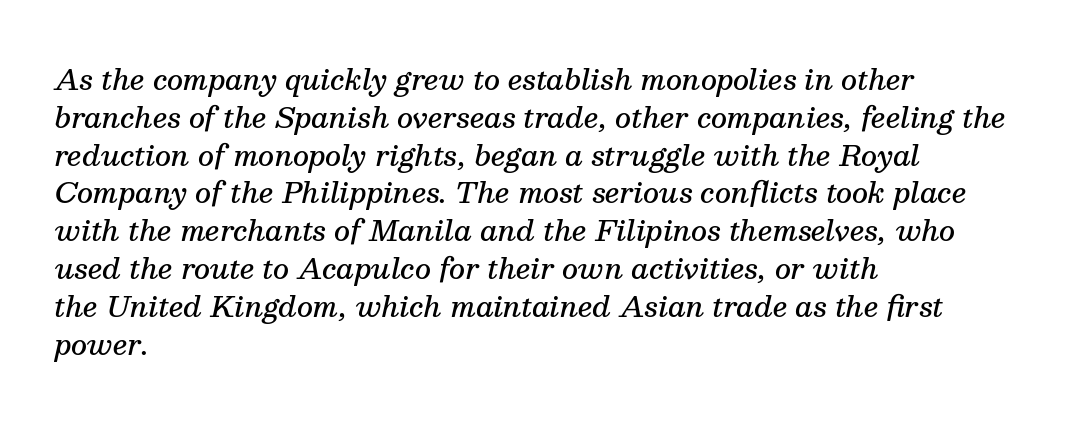
The image shows 28 px semibold serif type, italic (leaning right); set left-aligned, normal line spacing (1.35x), normal letter spacing, not underlined; medium stroke contrast and a medium x-height.
